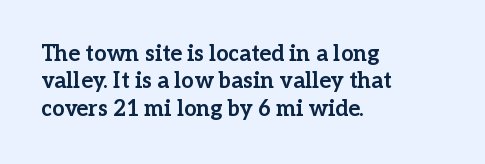
{"italic": "no", "bold": "yes", "underline": "no", "align": "left", "line_spacing": "normal", "line_spacing_ratio": 1.25, "letter_spacing": "normal", "letter_spacing_em": 0.0, "glyph_px": 22}
